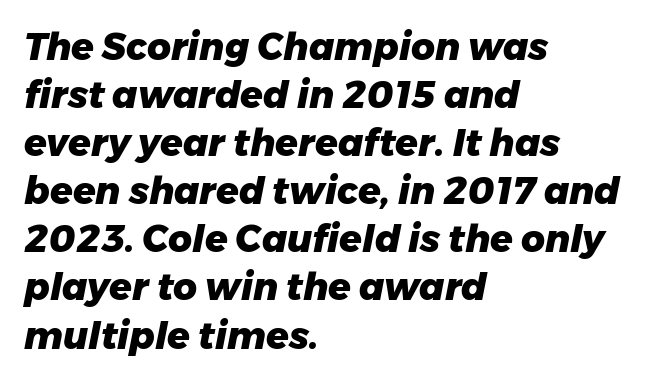
The image shows 37 px heavy type, italic (leaning right); set left-aligned, normal line spacing (1.3x), normal letter spacing, not underlined; low stroke contrast and a medium x-height.
